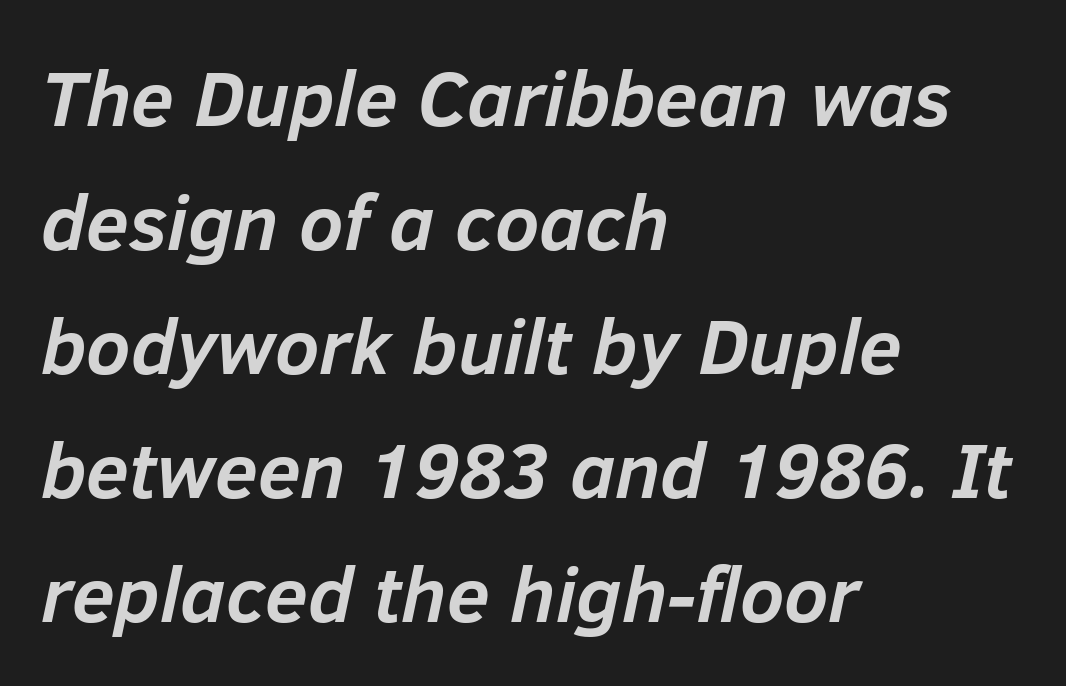
Q: Is the text bold? A: Yes.
Q: Is the text italic (slanted)? A: Yes, it leans right by about 12 degrees.
Q: Is the text underlined? A: No.
Q: How is the paragraph aligned? A: Left-aligned.
Q: Is the spacing between letters normal or unusually wide? A: Normal.
Q: Is the spacing between lines tight, normal or loose? A: Normal.
Q: Width (condensed, normal, or wide)? A: Normal.
Q: Stroke contrast? A: Low.
Q: x-height? A: Medium.
Q: Monospaced? A: No.
